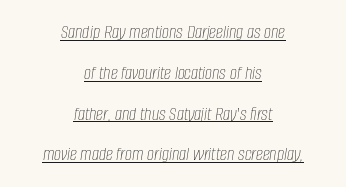
The weight would be labelled regular, book, light, or lighter still. If you drew a line through each stem, it would be angled. The lines in this sample share a center point and differ in where they start and stop. Emphasis is given by a line drawn under the lettering. Students, observe: this is what heavily led, spacious text looks like. This rendering leaves character spacing at its baseline value.
